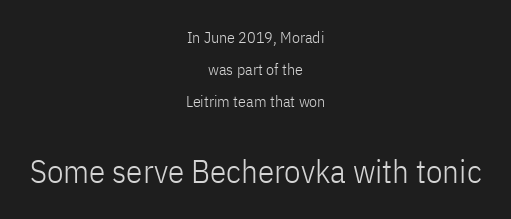
{"serif": "no", "italic": "no", "bold": "no", "weight": "light", "width": "condensed", "stroke_contrast": "low", "x_height": "medium", "monospaced": "no", "underline": "no", "align": "center", "line_spacing": "loose", "line_spacing_ratio": 2.01, "letter_spacing": "normal", "letter_spacing_em": 0.0, "larger_block": "second", "size_ratio": 2.06, "glyph_px": 33}
